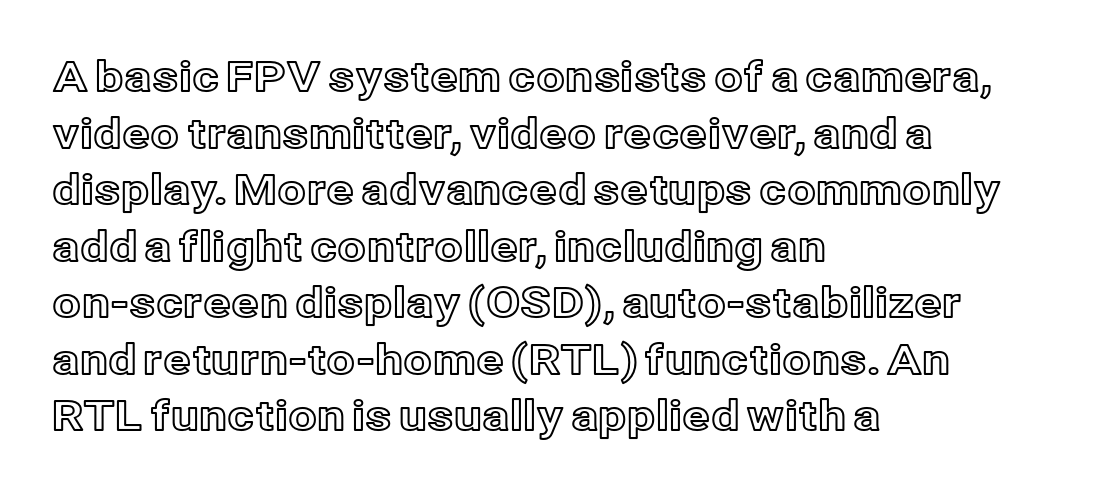
The image shows 41 px text type, upright; set left-aligned, normal line spacing (1.38x), normal letter spacing, not underlined; a medium x-height.
